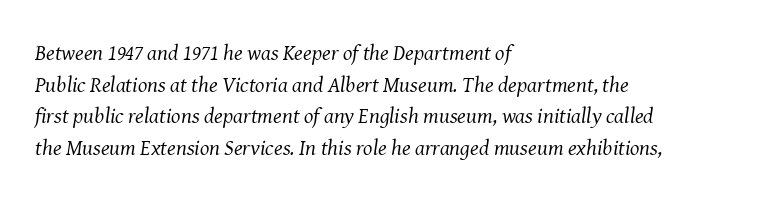
Honestly, there is no underline to notice here at all. In terms of leading, this rendering sits right in the middle. Observe the ordinary spacing: letters are neighbours, not strangers. Each line starts at the same left margin while the right side varies. Quick note: italic. No extra ink here — the face is not bold.
